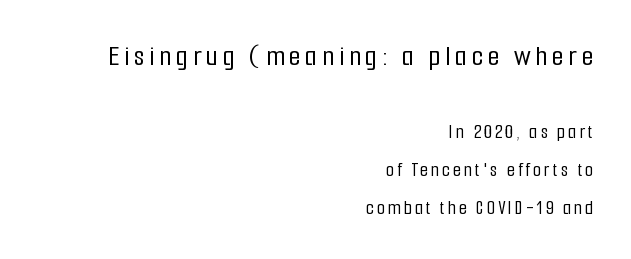
The image shows 30 px condensed sans-serif type, upright; set right-aligned, loose line spacing (1.92x), not underlined; the first (top) block is 1.5x larger; low stroke contrast and a medium x-height.
